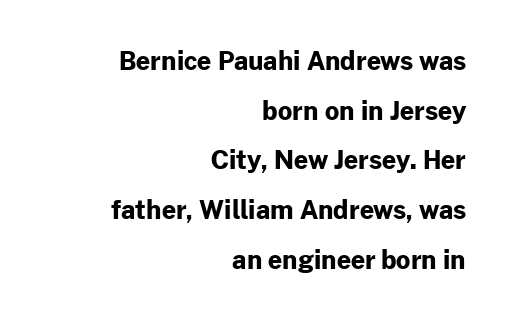
Q: Is the text bold? A: Yes.
Q: Is the text italic (slanted)? A: No, it is upright.
Q: Is the text underlined? A: No.
Q: How is the paragraph aligned? A: Right-aligned.
Q: Is the spacing between letters normal or unusually wide? A: Normal.
Q: Is the spacing between lines tight, normal or loose? A: Loose.
